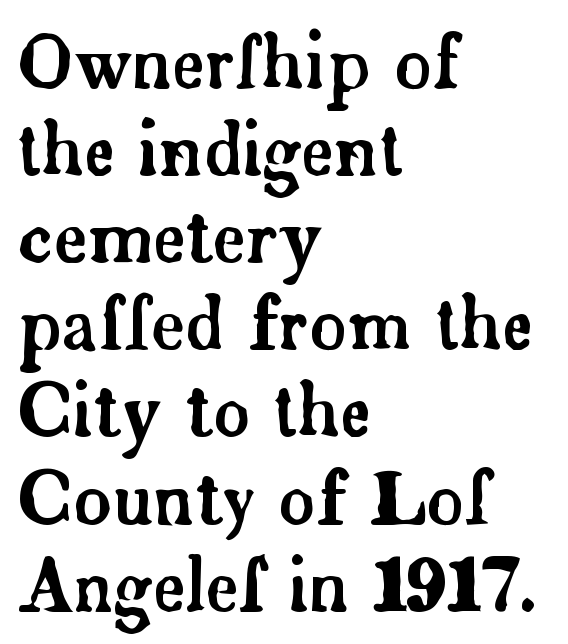
Q: Is the text italic (slanted)? A: No, it is upright.
Q: Is the typeface a serif or a sans-serif typeface? A: Serif.
Q: Is the text underlined? A: No.
Q: How is the paragraph aligned? A: Left-aligned.
Q: Is the spacing between letters normal or unusually wide? A: Normal.
Q: Width (condensed, normal, or wide)? A: Normal.
Q: Stroke contrast? A: Low.
Q: x-height? A: Small.
Q: Monospaced? A: No.
